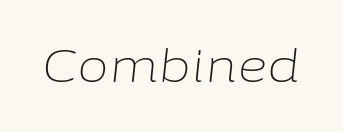
The face used here has a pronounced slope to its letters. The rendering uses natural spacing where letterforms have individual widths. Standard letterfit; no display-style spreading of the glyphs. Honestly, there is no underline to notice here at all. Ink coverage per letter is moderate at most.
